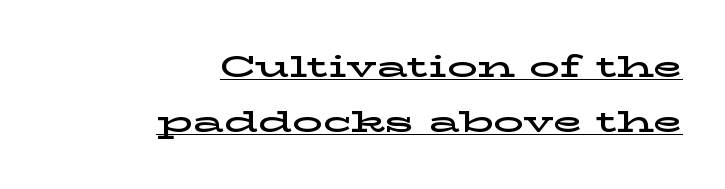
In terms of posture, this sample is upright. Looks like regular typesetting: each glyph gets only the width it needs. Does the copy run flush right? Yes — the right margin is perfectly even. Old-style or modern, the face here clearly has serifs. Underlined type.
